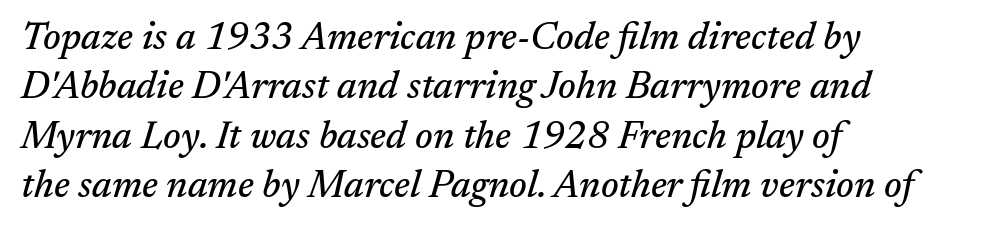
{"serif": "yes", "italic": "yes", "lean": "right", "slant_degrees": 17, "width": "normal", "stroke_contrast": "medium", "x_height": "medium", "monospaced": "no", "underline": "no", "align": "left", "line_spacing": "normal", "line_spacing_ratio": 1.3, "letter_spacing": "normal", "letter_spacing_em": 0.0, "glyph_px": 38}
